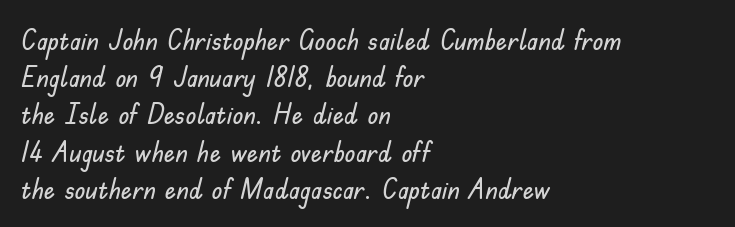
The image shows 28 px sans-serif type; set left-aligned, normal line spacing (1.33x), normal letter spacing, not underlined; low stroke contrast and a small x-height.
